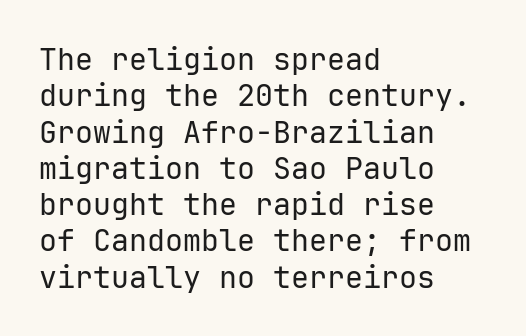
The glyphs in this specimen are sans serif. You can tell it's not italic because the verticals are truly vertical. Honestly, the letter spacing is just normal — you wouldn't notice it. Is this a heavy cut? Hardly; it is regular or lighter. Short and long lines alike share a common starting point at left.
